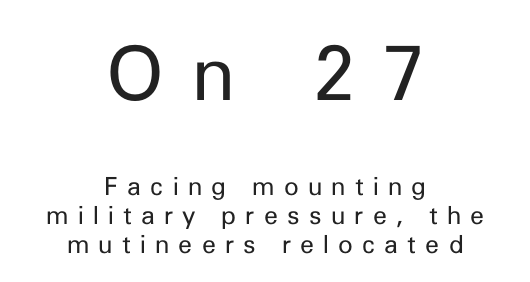
The image shows 75 px regular-weight sans-serif type, upright; set centered, line spacing 1.16x, unusually wide letter spacing (+0.37 em), not underlined; the first (top) block is 3.0x larger; low stroke contrast and a medium x-height.
